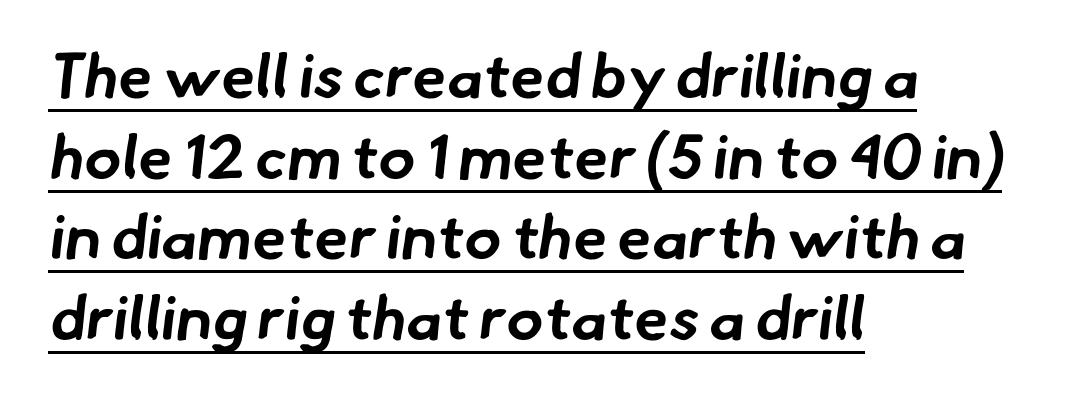
Q: Is the text bold? A: Yes.
Q: Is the typeface a serif or a sans-serif typeface? A: Sans-serif.
Q: Is the text underlined? A: Yes.
Q: How is the paragraph aligned? A: Left-aligned.
Q: Is the spacing between letters normal or unusually wide? A: Normal.
Q: Is the spacing between lines tight, normal or loose? A: Normal.
Q: Width (condensed, normal, or wide)? A: Normal.
Q: Stroke contrast? A: Low.
Q: x-height? A: Small.
Q: Monospaced? A: No.
